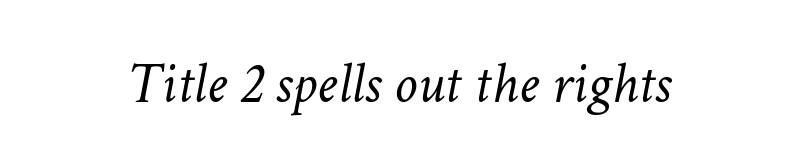
Do the characters align in a grid? No, the font is proportional. Bare-footed words on every line. No extra tracking has been applied to these lines. Stroke mass is kept to a normal reading level or below. Quick note: italic.
